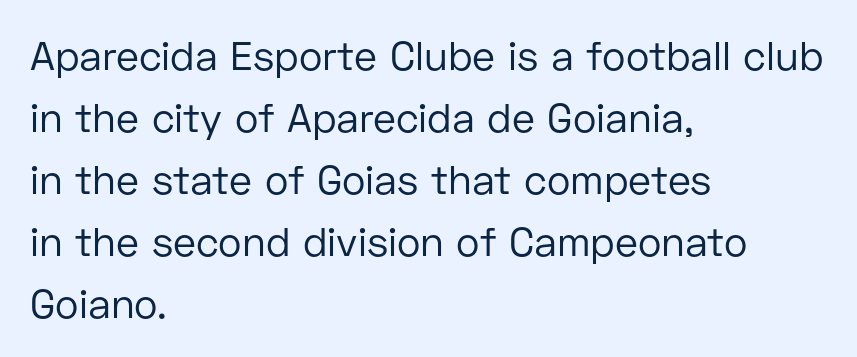
{"serif": "no", "italic": "no", "bold": "no", "weight": "regular", "width": "normal", "stroke_contrast": "low", "x_height": "medium", "monospaced": "no", "underline": "no", "align": "left", "line_spacing": "normal", "line_spacing_ratio": 1.55, "letter_spacing": "normal", "letter_spacing_em": 0.0, "glyph_px": 40}
